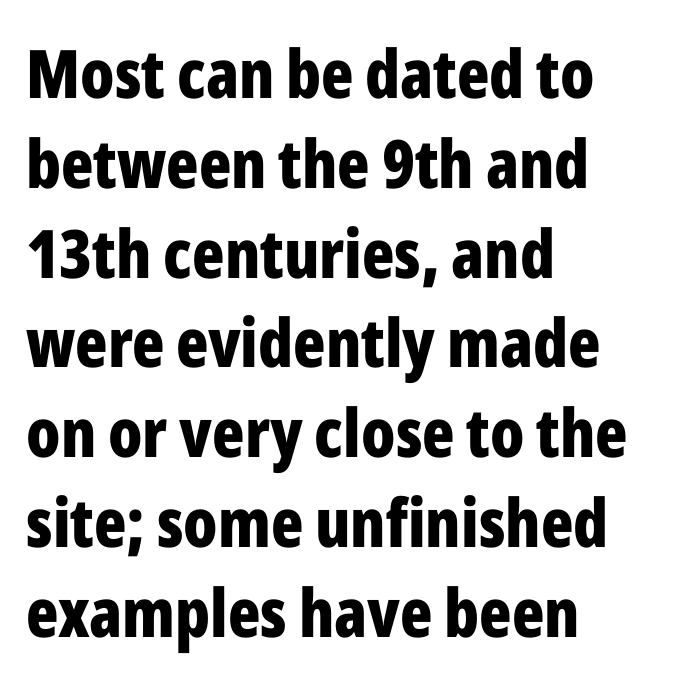
Notice how the passage keeps a crisp vertical edge on the left only. This is roman type, the default non-slanted kind. A typesetter would call this zero additional tracking. The typesetting leans heavy: a genuine bold. Summary of vertical rhythm: regular, with standard interline spacing.
